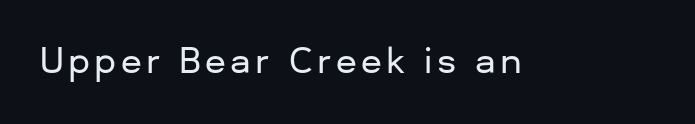
{"serif": "no", "italic": "no", "width": "normal", "stroke_contrast": "low", "x_height": "medium", "monospaced": "no", "underline": "no", "glyph_px": 34}
